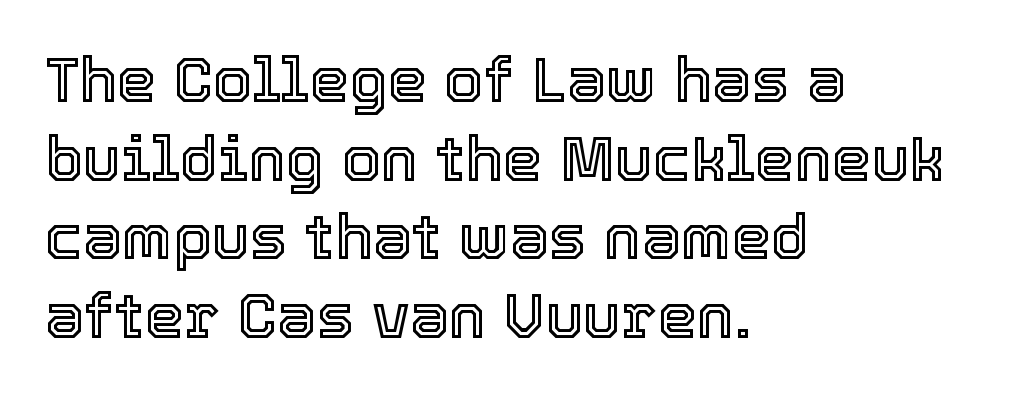
Reading down the column, the eye jumps a familiar distance to each next line. Is the block centered? No — it sits flush against the left margin. Nope, not italic — everything's standing straight. Do the characters align in a grid? No, the font is proportional. Tracking value appears to be zero — textbook default spacing.
